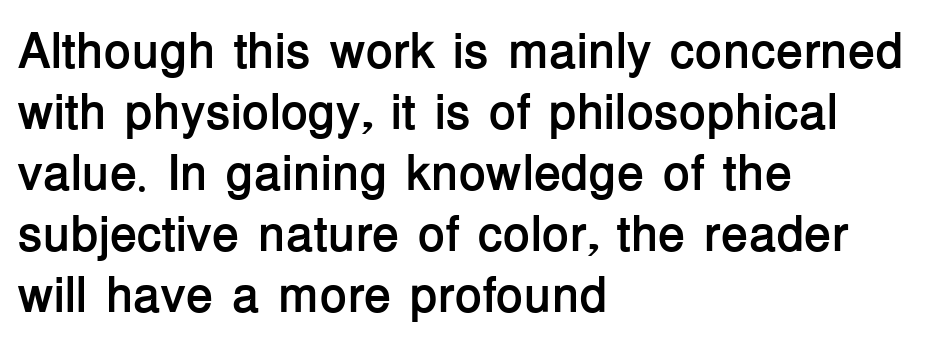
{"serif": "no", "italic": "no", "bold": "yes", "weight": "semibold", "width": "normal", "stroke_contrast": "low", "x_height": "medium", "monospaced": "no", "underline": "no", "align": "left", "line_spacing_ratio": 1.22, "letter_spacing": "normal", "letter_spacing_em": 0.0, "glyph_px": 50}
